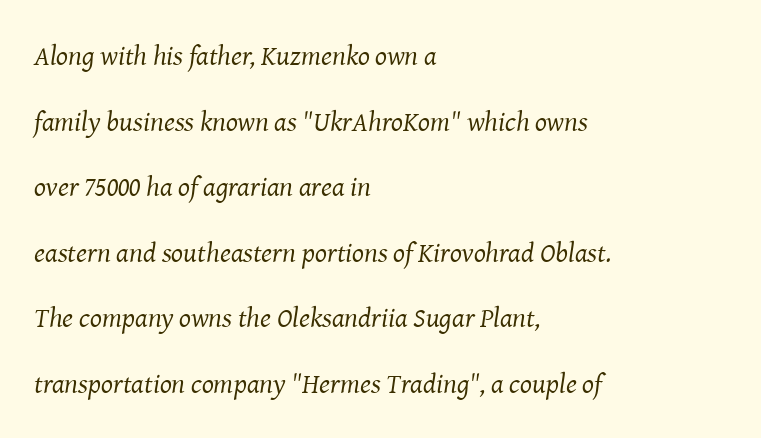
Q: Is the text bold? A: No.
Q: Is the text italic (slanted)? A: Yes, it leans right by about 8 degrees.
Q: Is the typeface a serif or a sans-serif typeface? A: Serif.
Q: Is the text underlined? A: No.
Q: How is the paragraph aligned? A: Left-aligned.
Q: Is the spacing between letters normal or unusually wide? A: Normal.
Q: Is the spacing between lines tight, normal or loose? A: Loose.
Q: Width (condensed, normal, or wide)? A: Normal.
Q: Stroke contrast? A: Medium.
Q: x-height? A: Medium.
Q: Monospaced? A: No.
